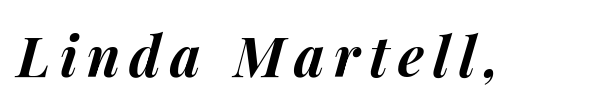
The specimen omits any rule beneath the text block's lines. Observe the lean: these are italic letterforms. These lines are rendered in a variable-pitch font. The characters look thick and weighty, a clear bold.
